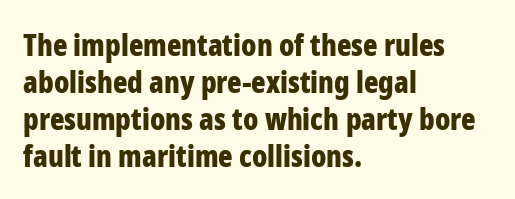
Q: Is the text bold? A: Yes.
Q: Is the text italic (slanted)? A: No, it is upright.
Q: Is the typeface a serif or a sans-serif typeface? A: Sans-serif.
Q: Is the text underlined? A: No.
Q: How is the paragraph aligned? A: Left-aligned.
Q: Is the spacing between letters normal or unusually wide? A: Normal.
Q: Width (condensed, normal, or wide)? A: Condensed.
Q: Stroke contrast? A: Low.
Q: x-height? A: Medium.
Q: Monospaced? A: No.
